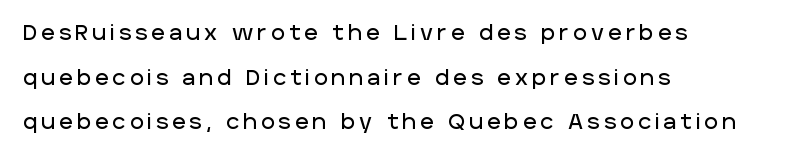
Q: Is the text italic (slanted)? A: No, it is upright.
Q: Is the text underlined? A: No.
Q: How is the paragraph aligned? A: Left-aligned.
Q: Is the spacing between letters normal or unusually wide? A: Unusually wide.
Q: Is the spacing between lines tight, normal or loose? A: Loose.
